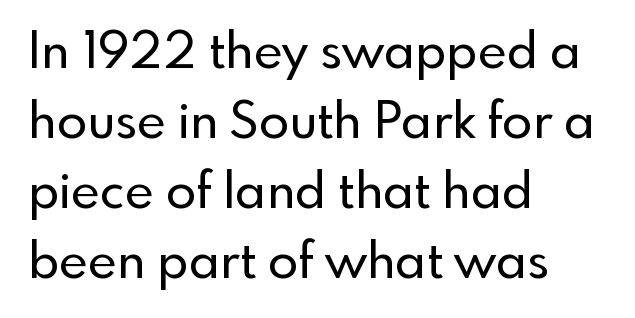
The image shows 50 px sans-serif type, upright; set left-aligned, normal line spacing (1.4x), normal letter spacing, not underlined; a small x-height.
